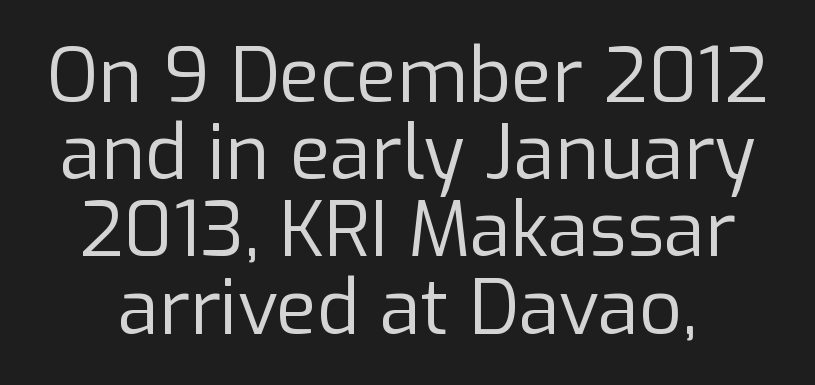
Observe the ordinary spacing: letters are neighbours, not strangers. Any mark beneath the type? The region is blank. Note: no serifs on the glyphs. The rendering uses a small line-height, squeezing the rows. If you drew a line through each stem, it would be perfectly vertical. Summary of weight: not heavy and not bold.
